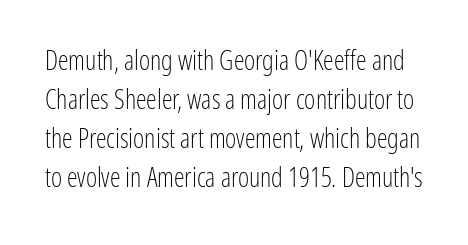
The cut favours lightness, reaching ordinary text weight at its darkest. Posture: straight, roman, zero tilt. The area under the type is left untouched. Regarding leading, the lines here are spaced in the standard way.
